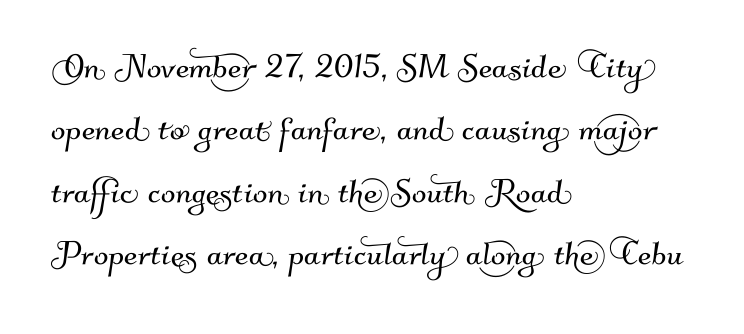
The image shows 43 px sans-serif type; set left-aligned, normal line spacing (1.45x), normal letter spacing, not underlined; medium stroke contrast and a small x-height.
